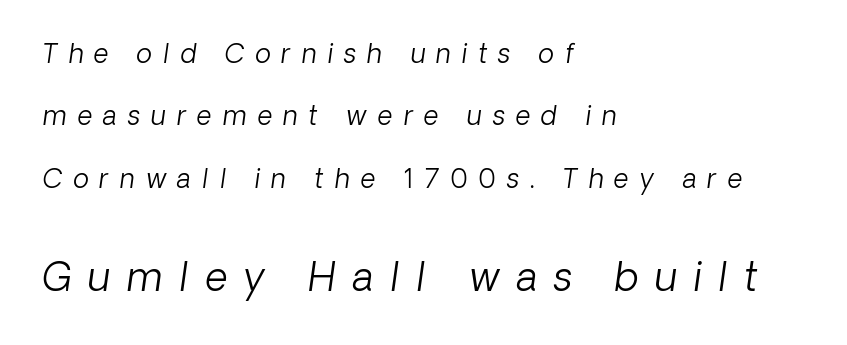
Q: Is the text bold? A: No.
Q: Is the typeface a serif or a sans-serif typeface? A: Sans-serif.
Q: Is the text underlined? A: No.
Q: How is the paragraph aligned? A: Left-aligned.
Q: Is the spacing between letters normal or unusually wide? A: Unusually wide.
Q: Is the spacing between lines tight, normal or loose? A: Loose.
Q: Which block of text is set in a larger size, the first (top) or the second (bottom)? A: The second (bottom) one.
Q: Width (condensed, normal, or wide)? A: Normal.
Q: Stroke contrast? A: Low.
Q: x-height? A: Medium.
Q: Monospaced? A: No.
